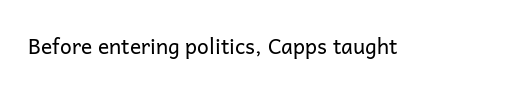
{"italic": "no", "bold": "no", "underline": "no", "letter_spacing": "normal", "letter_spacing_em": 0.0, "glyph_px": 21}
